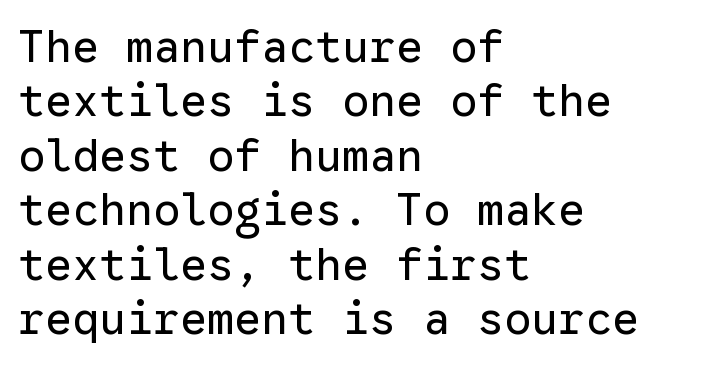
Does the copy run flush right? No — it runs flush left. The letters stand upright; this is a roman face. Unbolded letterforms with no extra heft. Tracking value appears to be zero — textbook default spacing. Has an underline been added? It has not.
